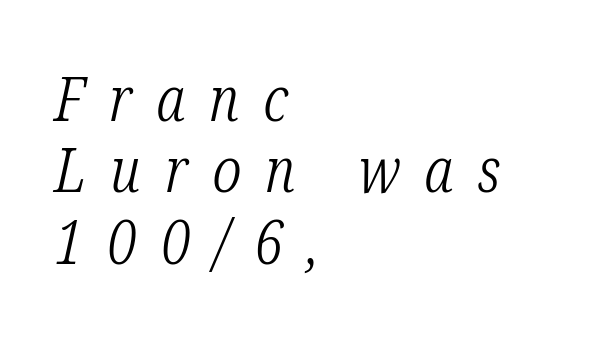
{"serif": "yes", "italic": "yes", "lean": "right", "slant_degrees": 12, "bold": "no", "weight": "light", "width": "condensed", "stroke_contrast": "low", "x_height": "medium", "monospaced": "no", "underline": "no", "align": "left", "line_spacing": "tight", "line_spacing_ratio": 1.15, "letter_spacing": "wide", "letter_spacing_em": 0.39, "glyph_px": 62}
